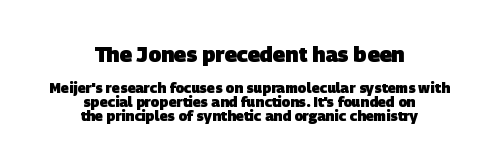
Q: Is the text bold? A: Yes.
Q: Is the text underlined? A: No.
Q: How is the paragraph aligned? A: Centered.
Q: Is the spacing between letters normal or unusually wide? A: Normal.
Q: Is the spacing between lines tight, normal or loose? A: Tight.
Q: Which block of text is set in a larger size, the first (top) or the second (bottom)? A: The first (top) one.
